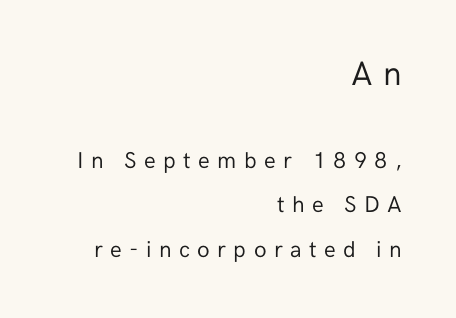
{"serif": "no", "italic": "no", "bold": "no", "weight": "regular", "width": "normal", "stroke_contrast": "low", "x_height": "medium", "monospaced": "no", "underline": "no", "align": "right", "line_spacing": "loose", "line_spacing_ratio": 1.93, "letter_spacing": "wide", "letter_spacing_em": 0.32, "larger_block": "first", "size_ratio": 1.48, "glyph_px": 34}
